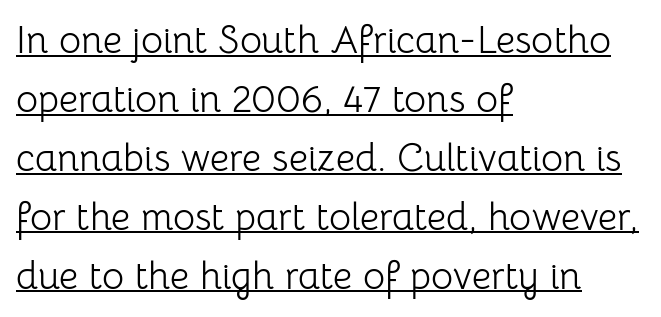
Q: Is the text bold? A: No.
Q: Is the text italic (slanted)? A: No, it is upright.
Q: Is the typeface a serif or a sans-serif typeface? A: Sans-serif.
Q: Is the text underlined? A: Yes.
Q: How is the paragraph aligned? A: Left-aligned.
Q: Is the spacing between letters normal or unusually wide? A: Normal.
Q: Is the spacing between lines tight, normal or loose? A: Normal.
Q: Width (condensed, normal, or wide)? A: Normal.
Q: Stroke contrast? A: Low.
Q: x-height? A: Medium.
Q: Monospaced? A: No.
